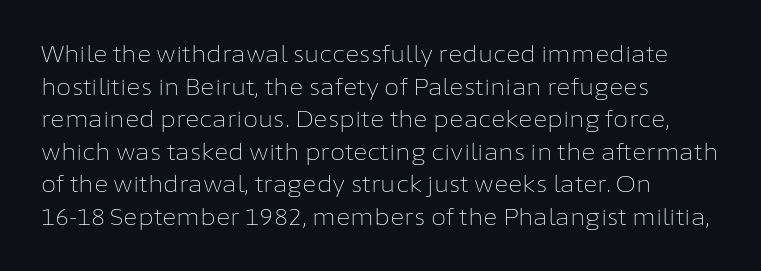
Rows of type keep a routine distance in the vertical direction. The space beneath each line is pristine and unruled. Which margin do the lines hug? The left one — the right edge is uneven. The letterforms sit shoulder to shoulder at normal distance.
